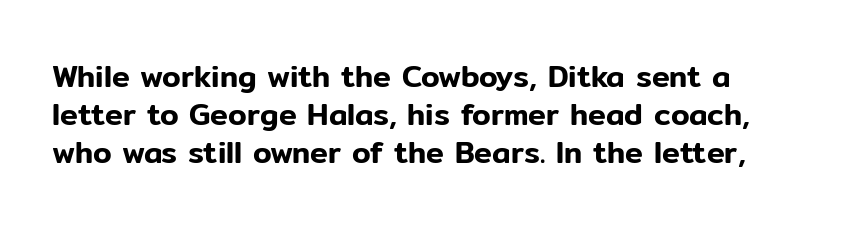
Q: Is the text italic (slanted)? A: No, it is upright.
Q: Is the typeface a serif or a sans-serif typeface? A: Sans-serif.
Q: Is the text underlined? A: No.
Q: Is the spacing between letters normal or unusually wide? A: Normal.
Q: Is the spacing between lines tight, normal or loose? A: Normal.
Q: Width (condensed, normal, or wide)? A: Normal.
Q: Stroke contrast? A: Low.
Q: x-height? A: Medium.
Q: Monospaced? A: No.
